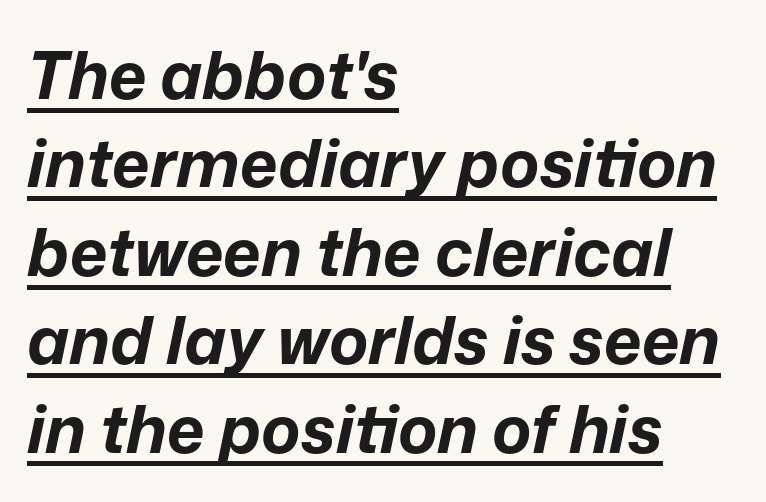
Q: Is the text bold? A: Yes.
Q: Is the text italic (slanted)? A: Yes, it leans right by about 12 degrees.
Q: Is the text underlined? A: Yes.
Q: How is the paragraph aligned? A: Left-aligned.
Q: Is the spacing between letters normal or unusually wide? A: Normal.
Q: Is the spacing between lines tight, normal or loose? A: Normal.
Q: Width (condensed, normal, or wide)? A: Normal.
Q: Stroke contrast? A: Low.
Q: x-height? A: Medium.
Q: Monospaced? A: No.
